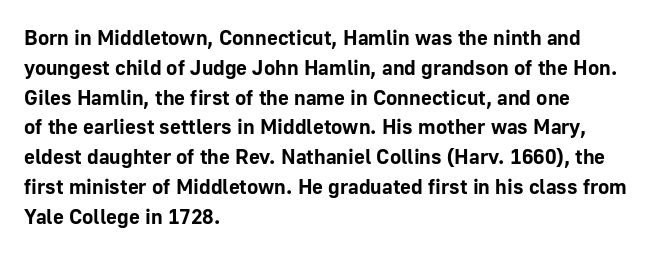
The image shows 21 px bold type, upright; set left-aligned, normal line spacing (1.42x), normal letter spacing, not underlined.
